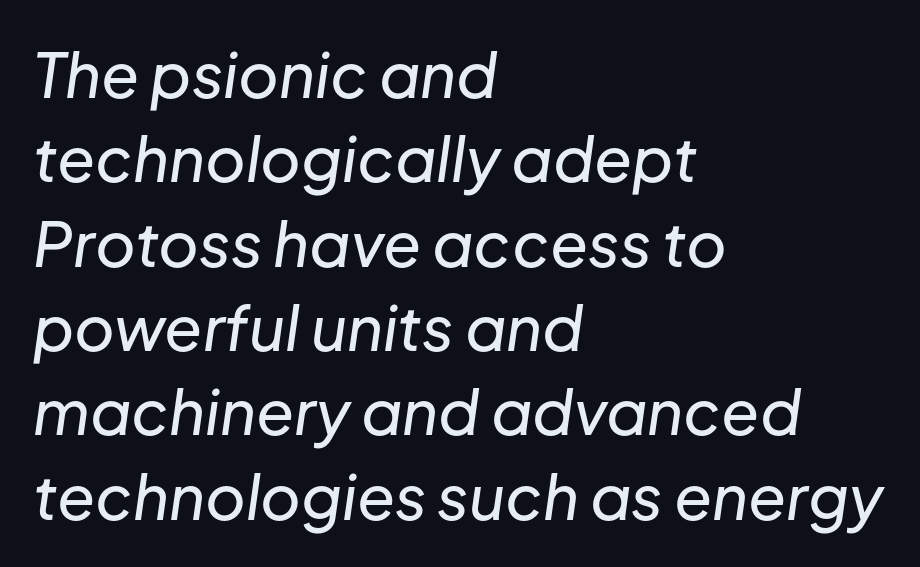
Posture: slanted. The rendering uses natural spacing where letterforms have individual widths. Short note: letters normally spaced. A clean baseline with only descenders dipping below it. Regular leading. Compared with a centered layout, this one pins lines to the left instead.
